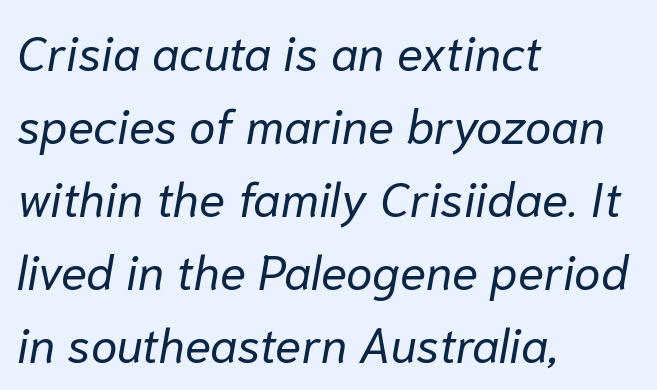
Q: Is the text bold? A: No.
Q: Is the text italic (slanted)? A: Yes, it leans right by about 10 degrees.
Q: Is the text underlined? A: No.
Q: How is the paragraph aligned? A: Left-aligned.
Q: Is the spacing between letters normal or unusually wide? A: Normal.
Q: Is the spacing between lines tight, normal or loose? A: Normal.
Q: Width (condensed, normal, or wide)? A: Normal.
Q: Stroke contrast? A: Low.
Q: x-height? A: Medium.
Q: Monospaced? A: No.
